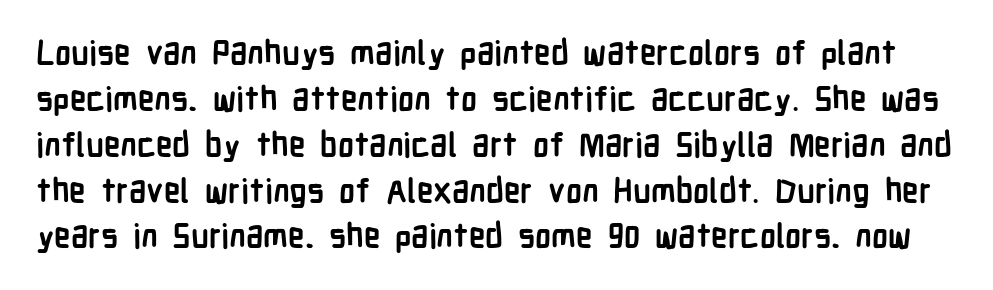
The image shows 33 px semibold, condensed sans-serif type, upright; set normal line spacing (1.39x), normal letter spacing, not underlined; low stroke contrast and a medium x-height.
